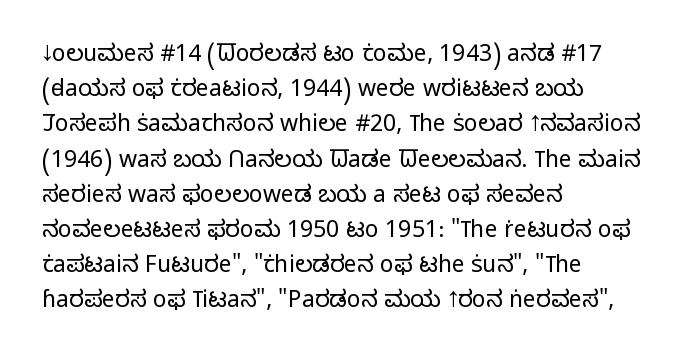
A typesetter would call this leading conventional body-copy spacing. Casual observation: everything's shoved over to the left. Counters stay open thanks to moderate or lighter strokes. The lettering stays uniformly vertical, giving the passage a roman look. No extra tracking has been applied to these lines. The gap between lines stays unmarked.
